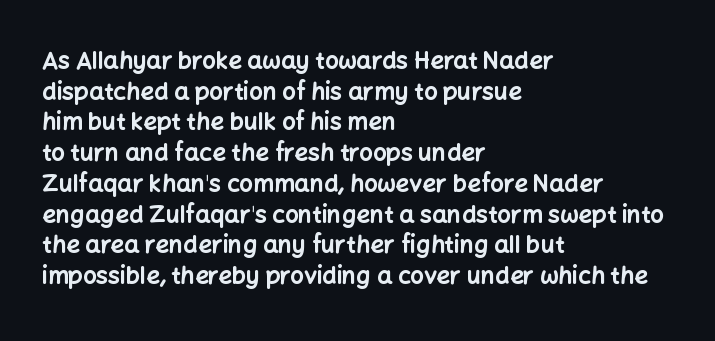
The image shows 24 px bold type, upright; set left-aligned, normal line spacing (1.28x), normal letter spacing, not underlined.
